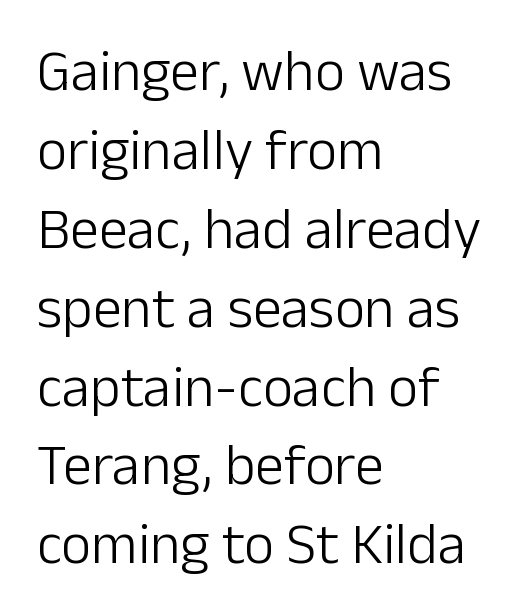
{"serif": "no", "italic": "no", "bold": "no", "weight": "light", "width": "normal", "stroke_contrast": "low", "x_height": "medium", "monospaced": "no", "underline": "no", "align": "left", "line_spacing": "normal", "line_spacing_ratio": 1.36, "letter_spacing": "normal", "letter_spacing_em": 0.0, "glyph_px": 58}
